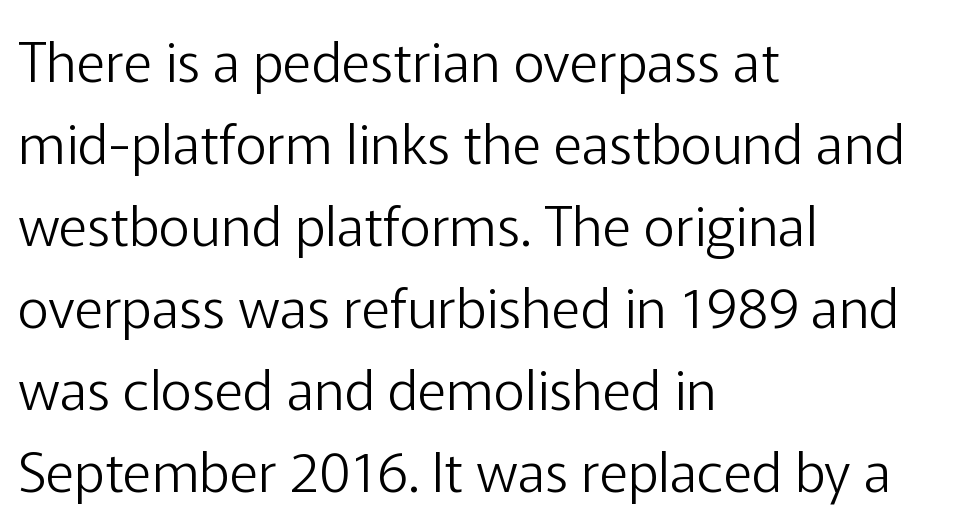
Type style note: lacks serifs. Standard letterfit; no display-style spreading of the glyphs. The space between consecutive lines is moderate. The passage shown is typed in a proportional face where columns would drift. The ragged edge is on the right, which tells us the setting is flush left.
